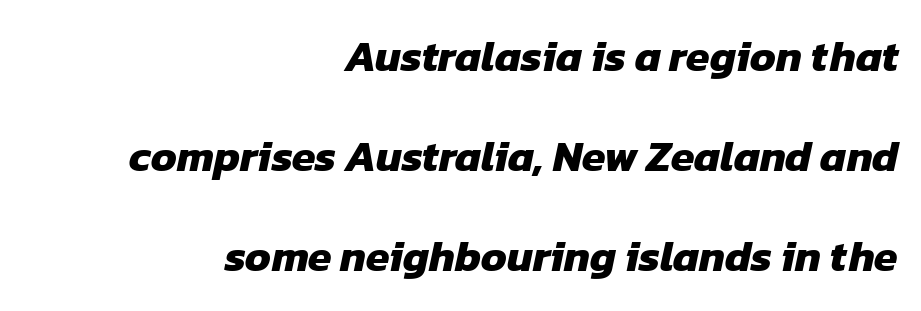
Interline gaps are noticeably wide in this sample. A flush-right, rag-left setting is used for this passage. A sans-serif font was chosen for this passage. Does the weight exceed regular? Yes, all the way to bold.
